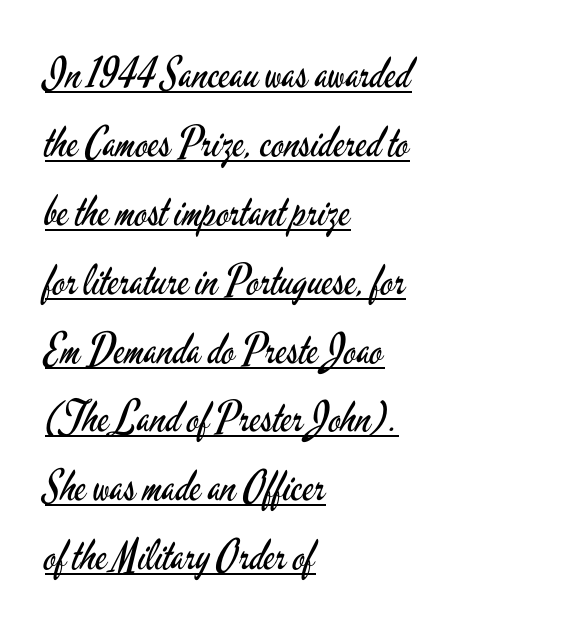
Q: Is the text bold? A: No.
Q: Is the text italic (slanted)? A: Yes.
Q: Is the typeface a serif or a sans-serif typeface? A: Sans-serif.
Q: Is the text underlined? A: Yes.
Q: How is the paragraph aligned? A: Left-aligned.
Q: Is the spacing between letters normal or unusually wide? A: Normal.
Q: Is the spacing between lines tight, normal or loose? A: Normal.
Q: Width (condensed, normal, or wide)? A: Condensed.
Q: Stroke contrast? A: Low.
Q: x-height? A: Small.
Q: Monospaced? A: No.
